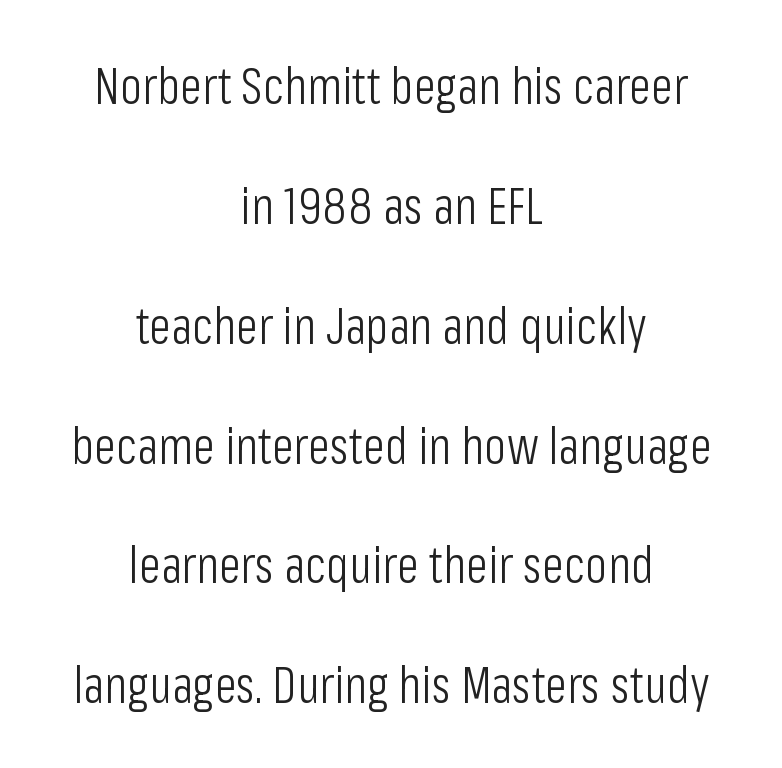
{"serif": "no", "italic": "no", "bold": "no", "weight": "light", "width": "condensed", "stroke_contrast": "low", "x_height": "medium", "monospaced": "no", "underline": "no", "align": "center", "line_spacing": "loose", "line_spacing_ratio": 2.35, "letter_spacing": "normal", "letter_spacing_em": 0.0, "glyph_px": 51}
